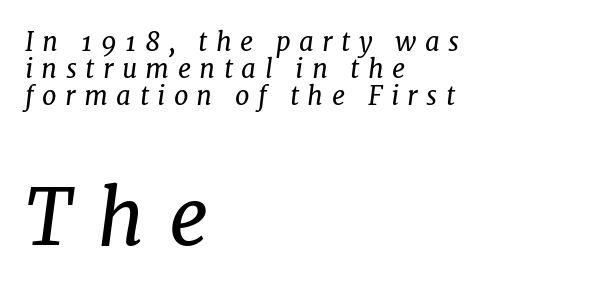
Q: Is the text bold? A: No.
Q: Is the text italic (slanted)? A: Yes, it leans right by about 7 degrees.
Q: Is the typeface a serif or a sans-serif typeface? A: Serif.
Q: Is the text underlined? A: No.
Q: How is the paragraph aligned? A: Left-aligned.
Q: Is the spacing between letters normal or unusually wide? A: Unusually wide.
Q: Is the spacing between lines tight, normal or loose? A: Tight.
Q: Which block of text is set in a larger size, the first (top) or the second (bottom)? A: The second (bottom) one.
Q: Width (condensed, normal, or wide)? A: Normal.
Q: Stroke contrast? A: Low.
Q: x-height? A: Medium.
Q: Monospaced? A: No.
